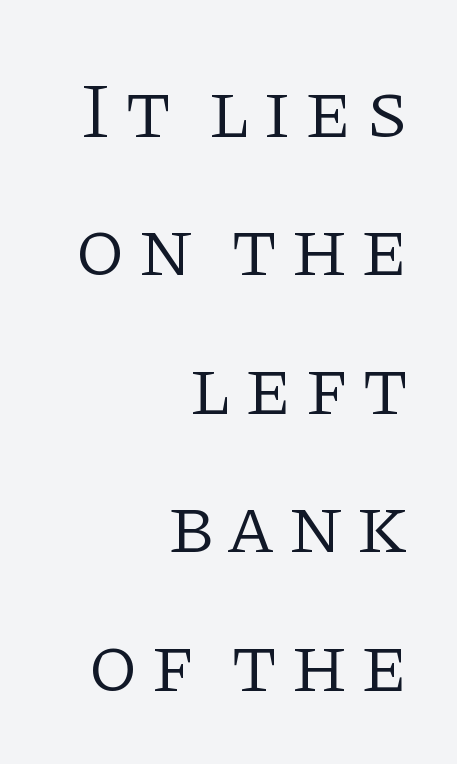
{"serif": "yes", "italic": "no", "bold": "no", "weight": "light", "width": "normal", "stroke_contrast": "low", "x_height": "large", "monospaced": "no", "underline": "no", "align": "right", "line_spacing_ratio": 1.73, "glyph_px": 80}
